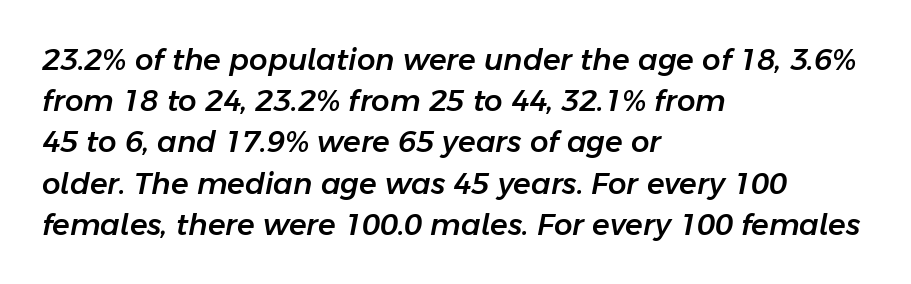
Q: Is the text italic (slanted)? A: Yes, it leans right by about 11 degrees.
Q: Is the text underlined? A: No.
Q: How is the paragraph aligned? A: Left-aligned.
Q: Is the spacing between letters normal or unusually wide? A: Normal.
Q: Is the spacing between lines tight, normal or loose? A: Normal.
Q: Width (condensed, normal, or wide)? A: Normal.
Q: Stroke contrast? A: Low.
Q: x-height? A: Medium.
Q: Monospaced? A: No.
